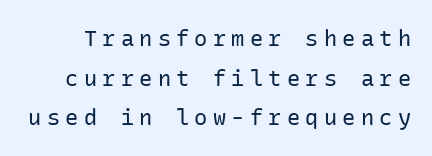
{"italic": "no", "bold": "no", "underline": "no", "line_spacing_ratio": 1.8, "letter_spacing": "wide", "letter_spacing_em": 0.24, "glyph_px": 22}
